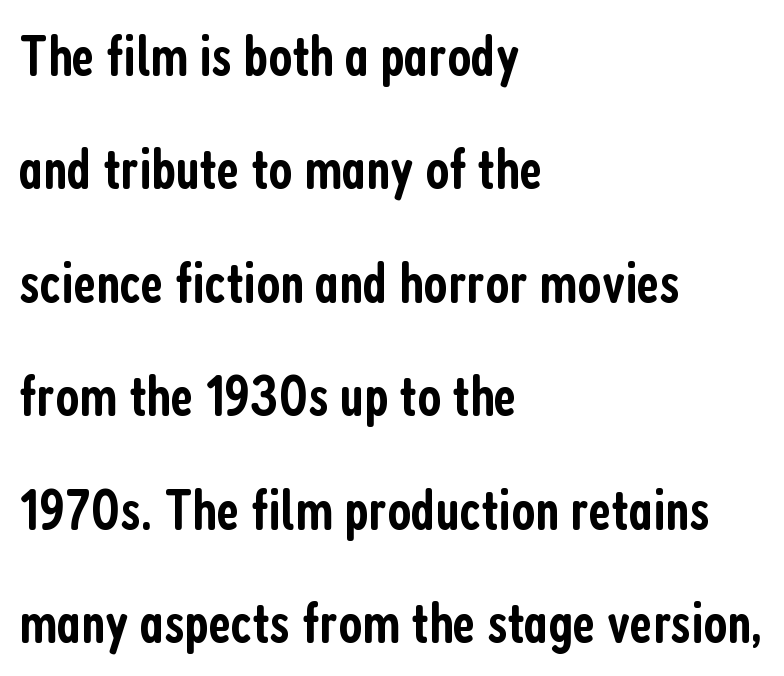
The image shows 57 px semibold, condensed sans-serif type, upright; set left-aligned, loose line spacing (1.99x), normal letter spacing, not underlined; low stroke contrast and a medium x-height.
